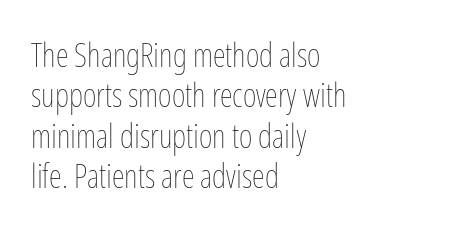
{"italic": "no", "bold": "no", "weight": "thin", "width": "condensed", "stroke_contrast": "low", "x_height": "medium", "monospaced": "no", "underline": "no", "align": "left", "line_spacing_ratio": 1.22, "letter_spacing": "normal", "letter_spacing_em": 0.0, "glyph_px": 33}
